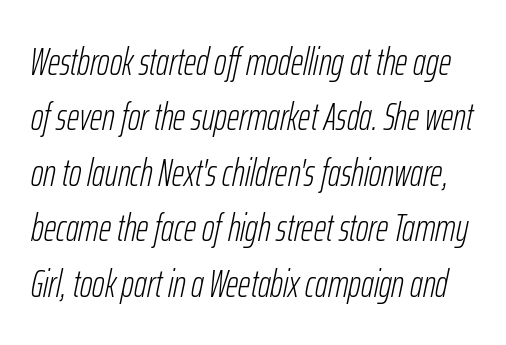
The image shows 38 px light, condensed type, italic (leaning right); set normal line spacing (1.46x), normal letter spacing, not underlined; low stroke contrast and a medium x-height.
